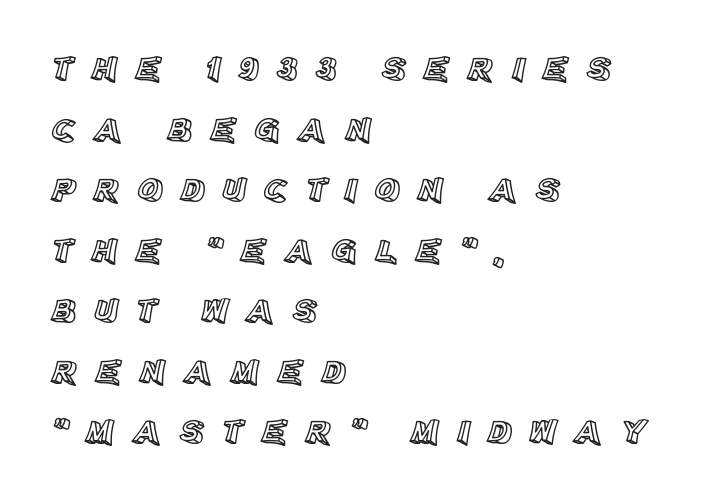
The image shows 35 px text type; set left-aligned, line spacing 1.73x, unusually wide letter spacing (+0.49 em), not underlined; a large x-height.
